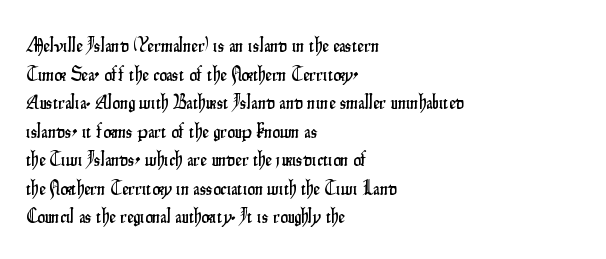
{"italic": "no", "underline": "no", "align": "left", "line_spacing": "normal", "line_spacing_ratio": 1.36, "letter_spacing": "normal", "letter_spacing_em": 0.0, "glyph_px": 21}
